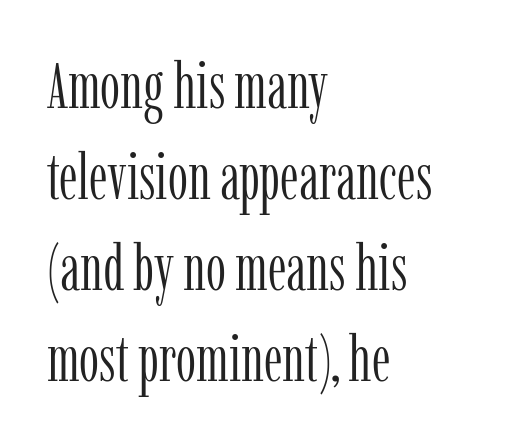
{"serif": "yes", "italic": "no", "bold": "no", "weight": "light", "width": "condensed", "stroke_contrast": "low", "x_height": "medium", "monospaced": "no", "underline": "no", "align": "left", "line_spacing": "normal", "line_spacing_ratio": 1.42, "letter_spacing": "normal", "letter_spacing_em": 0.0, "glyph_px": 64}
